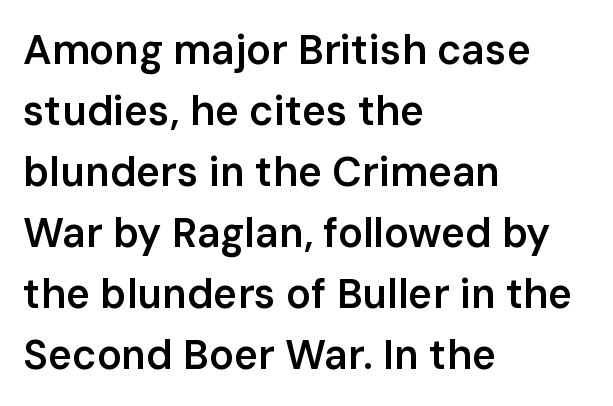
{"serif": "no", "italic": "no", "bold": "semi", "weight": "semibold", "width": "normal", "stroke_contrast": "low", "x_height": "medium", "monospaced": "no", "underline": "no", "align": "left", "line_spacing": "normal", "line_spacing_ratio": 1.49, "letter_spacing": "normal", "letter_spacing_em": 0.0, "glyph_px": 41}
